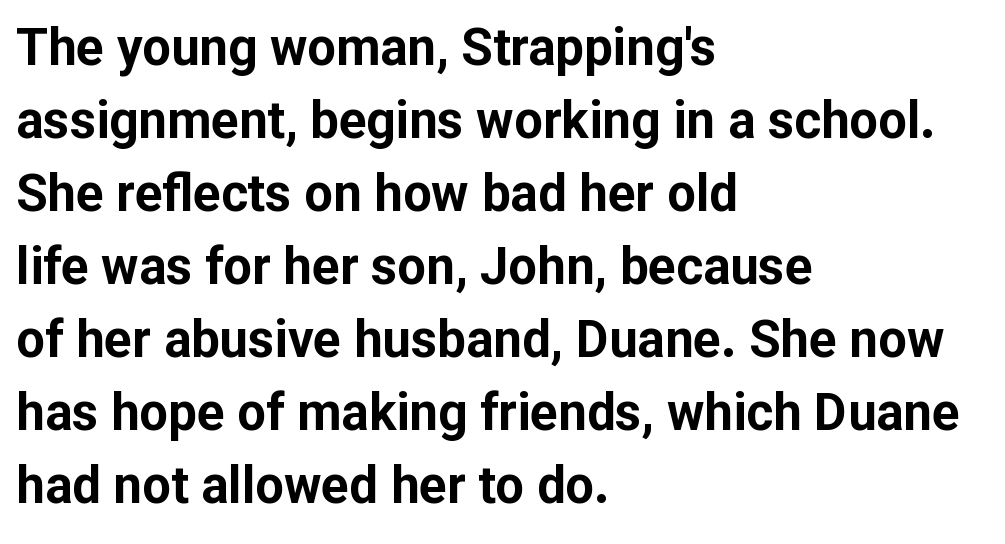
The image shows 51 px bold sans-serif type, upright; set left-aligned, normal line spacing (1.43x), normal letter spacing, not underlined; low stroke contrast and a medium x-height.
